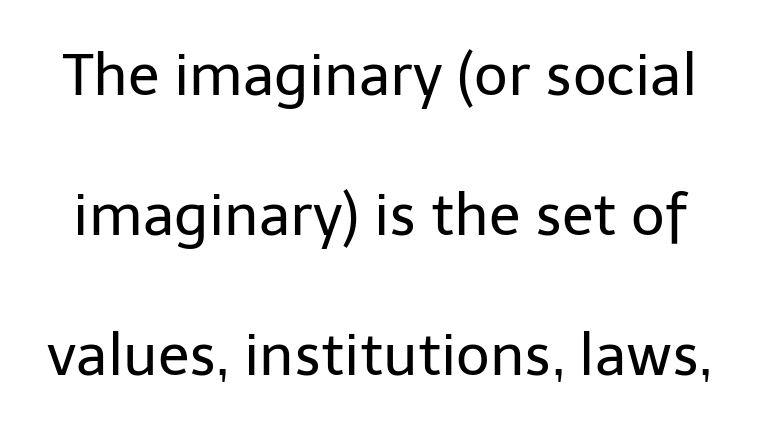
The image shows 58 px regular-weight sans-serif type, upright; set loose line spacing (2.41x), normal letter spacing, not underlined; low stroke contrast and a medium x-height.
